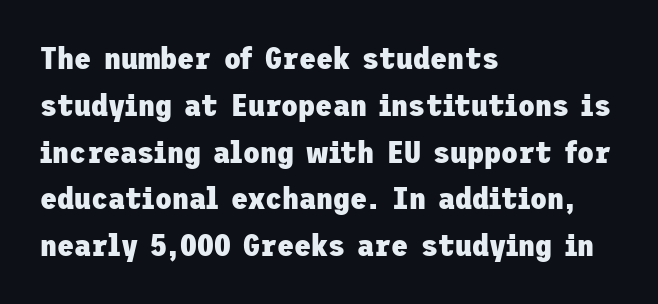
The image shows 31 px heavy sans-serif type, upright; set left-aligned, normal line spacing (1.51x), normal letter spacing, not underlined; low stroke contrast and a medium x-height.
